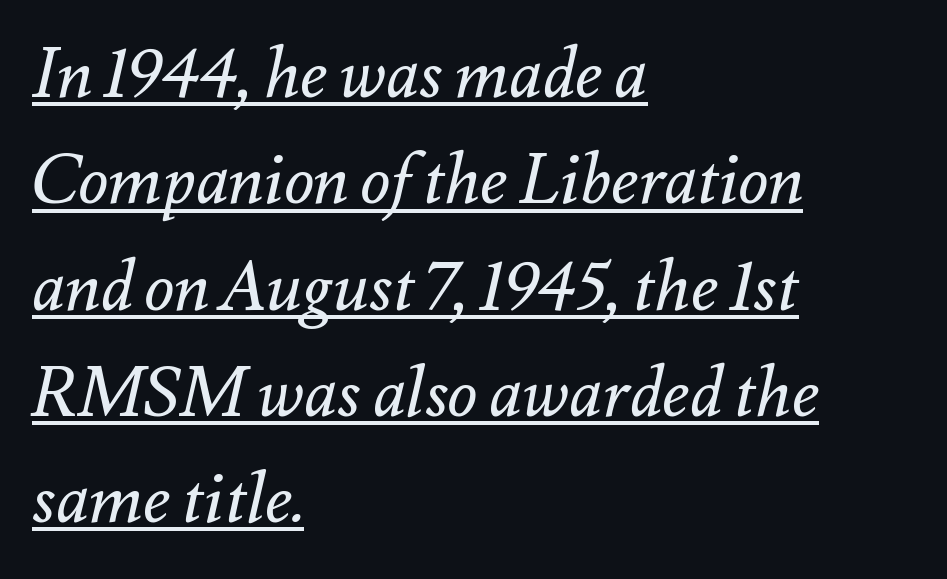
The image shows 69 px regular-weight type, italic (leaning right); set left-aligned, normal line spacing (1.54x), normal letter spacing, underlined; medium stroke contrast and a small x-height.
